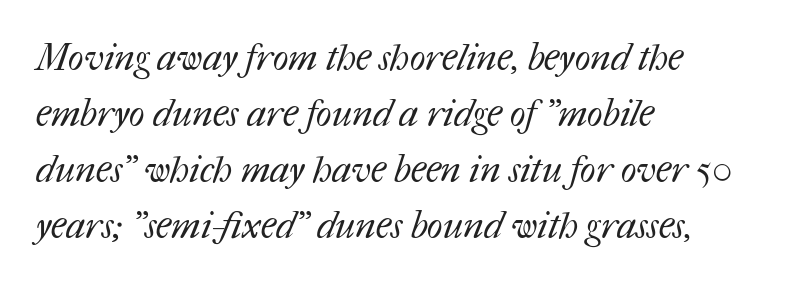
The image shows 37 px regular-weight type; set left-aligned, normal line spacing (1.51x), normal letter spacing, not underlined; medium stroke contrast and a medium x-height.
